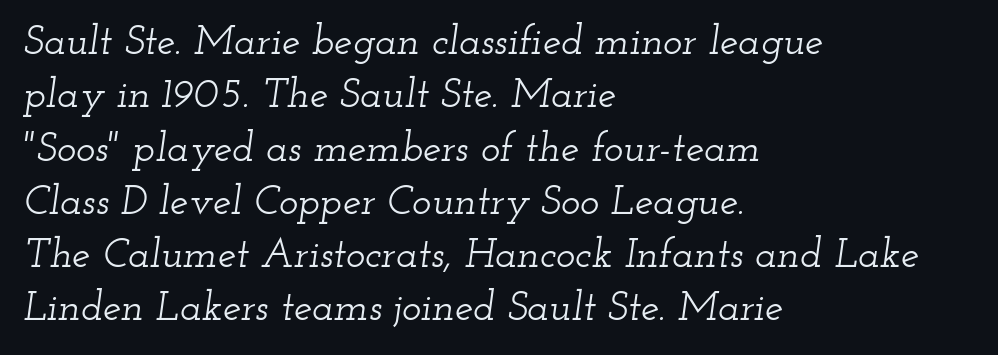
Think of a printed novel: that variable character pitch is what you see here. When letters slant like this, we call the style italic. The paragraph has a hard left edge and a soft right edge. In terms of leading, this rendering sits right in the middle. Glyph-to-glyph distance matches everyday printed text. Any mark beneath the type? The region is blank.
